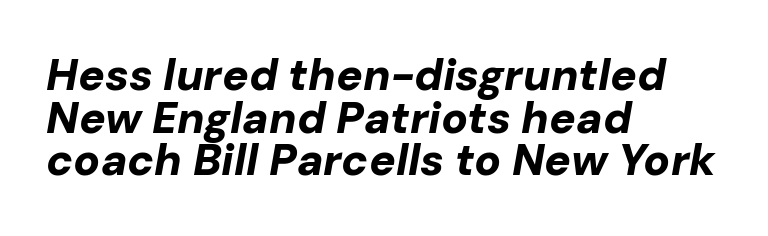
{"italic": "yes", "lean": "right", "slant_degrees": 10, "bold": "yes", "weight": "bold", "width": "normal", "stroke_contrast": "low", "x_height": "medium", "monospaced": "no", "underline": "no", "align": "left", "line_spacing": "tight", "line_spacing_ratio": 0.97, "letter_spacing": "normal", "letter_spacing_em": 0.0, "glyph_px": 44}
